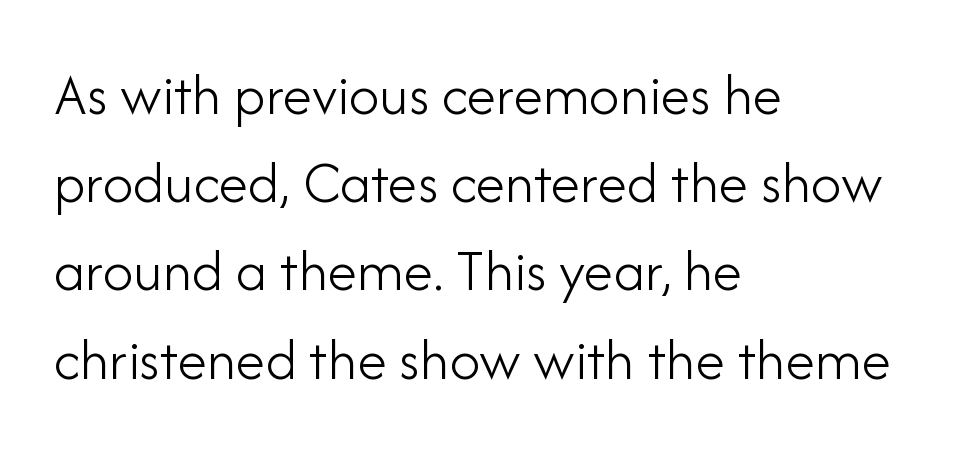
Summary of vertical rhythm: regular, with standard interline spacing. Ordinary non-slanted type is in use. A typesetter would call this proportional, since set widths differ per character. Stroke mass is kept to a normal reading level or below. Decoration check: the copy has no underline. Are there feet on the stems? There aren't — it's a sans.
